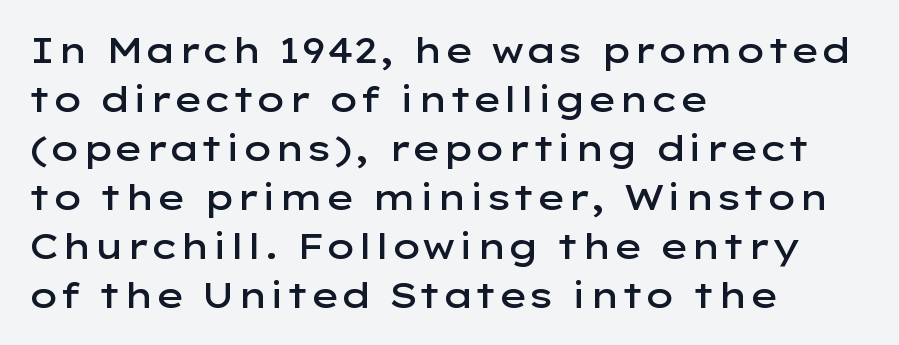
Q: Is the text bold? A: Semi-bold.
Q: Is the text italic (slanted)? A: No, it is upright.
Q: Is the typeface a serif or a sans-serif typeface? A: Sans-serif.
Q: Is the text underlined? A: No.
Q: How is the paragraph aligned? A: Left-aligned.
Q: Is the spacing between letters normal or unusually wide? A: Normal.
Q: Is the spacing between lines tight, normal or loose? A: Normal.
Q: Width (condensed, normal, or wide)? A: Wide.
Q: Stroke contrast? A: Low.
Q: x-height? A: Medium.
Q: Monospaced? A: No.
